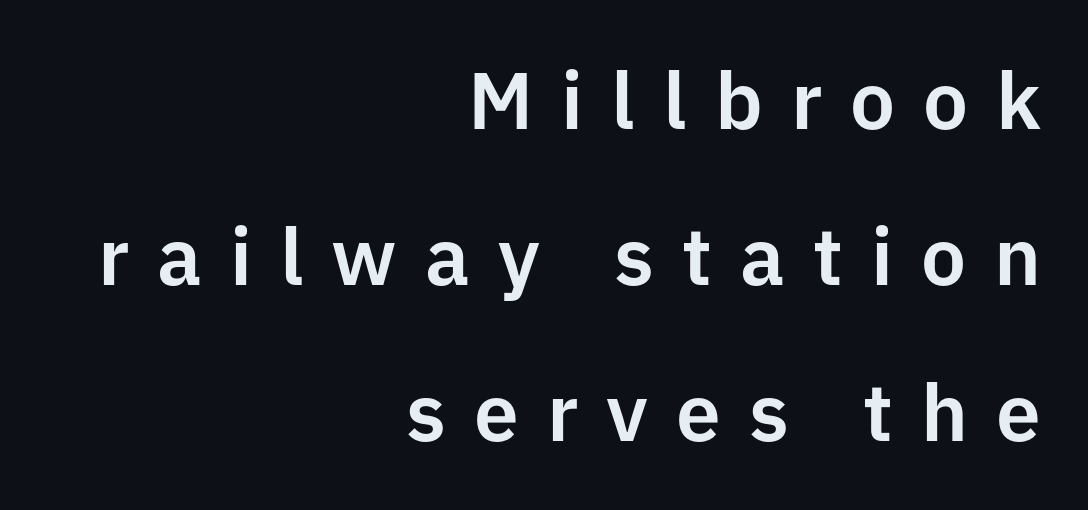
The image shows 80 px sans-serif type, upright; set right-aligned, loose line spacing (1.95x), unusually wide letter spacing (+0.35 em), not underlined; low stroke contrast and a medium x-height.
